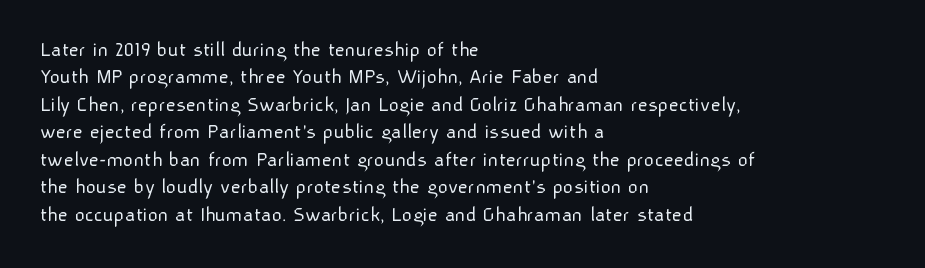
The image shows 22 px text type, upright; set left-aligned, normal line spacing (1.25x), normal letter spacing, not underlined.
